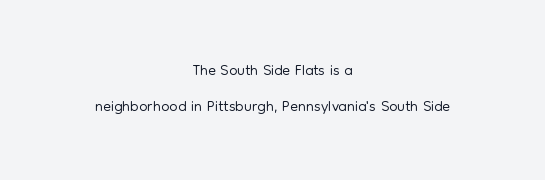
{"italic": "no", "bold": "no", "underline": "no", "align": "center", "line_spacing": "normal", "line_spacing_ratio": 1.56, "letter_spacing": "normal", "letter_spacing_em": 0.0, "glyph_px": 23}
